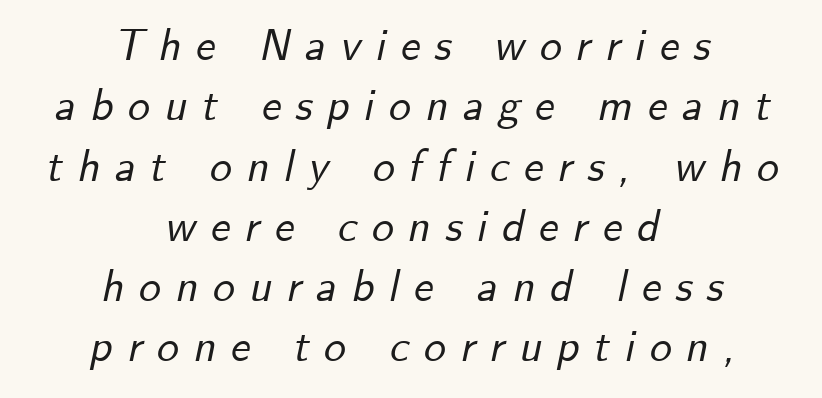
The horizontal fit of the characters is loose and conspicuously gappy. Each letter keeps its own natural width here, so spacing adapts to shape. The baseline area is clear. Notice how descenders clear the ascenders below comfortably — that's standard leading.
